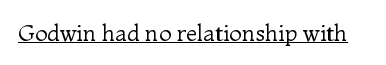
The image shows 23 px text type, upright; set normal letter spacing, underlined.
